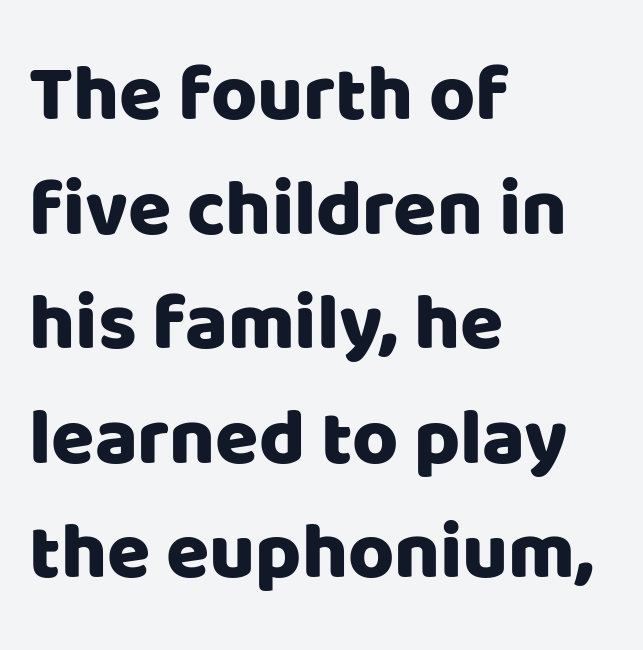
Q: Is the text italic (slanted)? A: No, it is upright.
Q: Is the typeface a serif or a sans-serif typeface? A: Sans-serif.
Q: Is the text underlined? A: No.
Q: How is the paragraph aligned? A: Left-aligned.
Q: Is the spacing between letters normal or unusually wide? A: Normal.
Q: Is the spacing between lines tight, normal or loose? A: Normal.
Q: Width (condensed, normal, or wide)? A: Normal.
Q: Stroke contrast? A: Low.
Q: x-height? A: Large.
Q: Monospaced? A: No.
